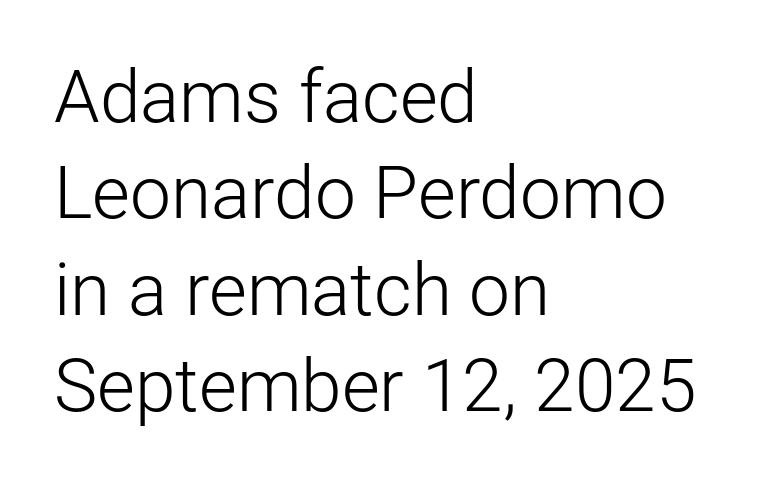
The image shows 73 px light sans-serif type, upright; set left-aligned, normal line spacing (1.32x), normal letter spacing, not underlined; low stroke contrast and a medium x-height.
